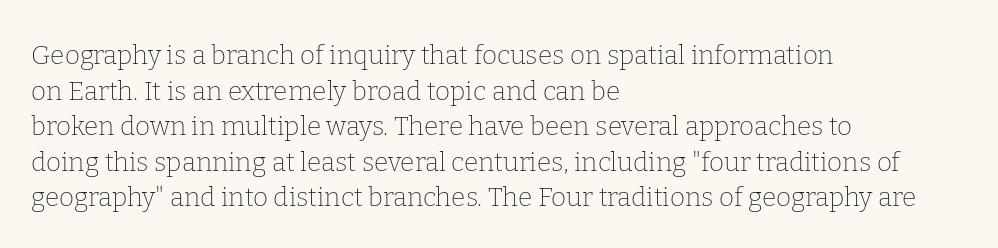
{"italic": "no", "bold": "no", "underline": "no", "align": "left", "line_spacing": "normal", "line_spacing_ratio": 1.37, "letter_spacing": "normal", "letter_spacing_em": 0.0, "glyph_px": 26}
